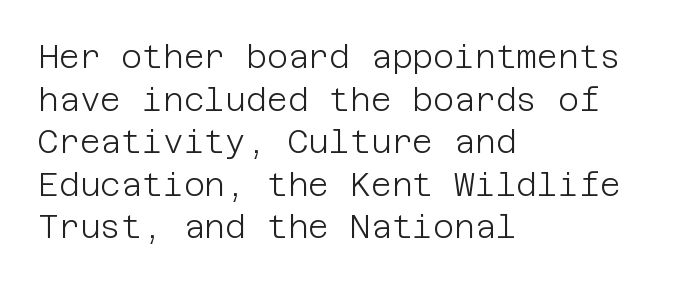
The image shows 32 px light sans-serif type, upright; set left-aligned, normal line spacing (1.33x), normal letter spacing, not underlined; low stroke contrast and a large x-height.
